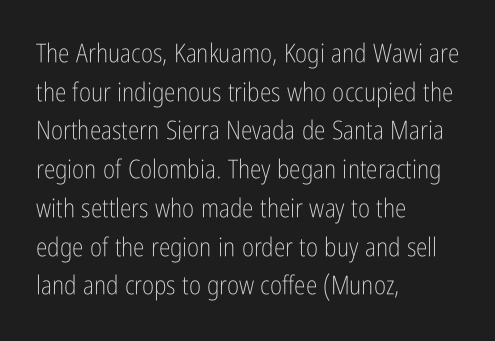
The image shows 26 px text type, upright; set left-aligned, normal line spacing (1.49x), normal letter spacing, not underlined.
